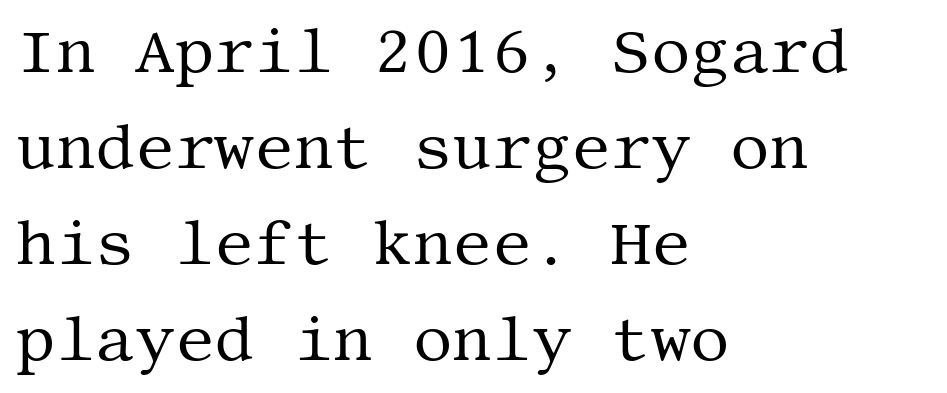
{"serif": "yes", "italic": "no", "bold": "no", "weight": "regular", "width": "normal", "stroke_contrast": "medium", "x_height": "large", "underline": "no", "align": "left", "line_spacing": "normal", "line_spacing_ratio": 1.55, "letter_spacing": "normal", "letter_spacing_em": 0.0, "glyph_px": 62}
